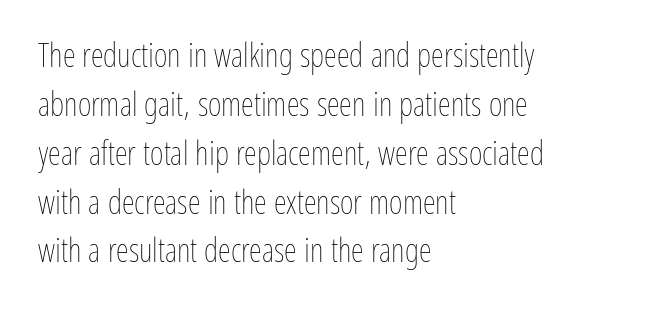
The image shows 33 px thin, condensed type, upright; set left-aligned, normal line spacing (1.48x), normal letter spacing, not underlined; low stroke contrast and a medium x-height.
